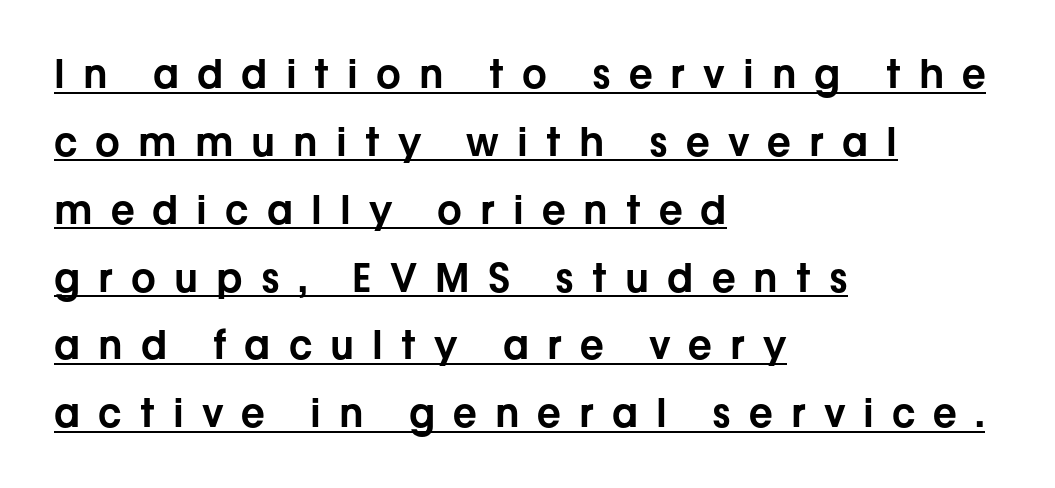
{"serif": "no", "italic": "no", "width": "normal", "stroke_contrast": "low", "x_height": "medium", "monospaced": "no", "underline": "yes", "align": "left", "line_spacing_ratio": 1.74, "letter_spacing": "wide", "letter_spacing_em": 0.46, "glyph_px": 39}
